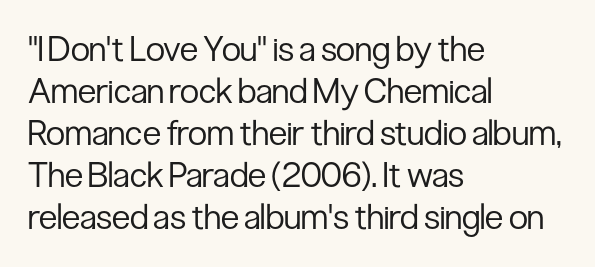
Q: Is the text bold? A: No.
Q: Is the text italic (slanted)? A: No, it is upright.
Q: Is the typeface a serif or a sans-serif typeface? A: Sans-serif.
Q: Is the text underlined? A: No.
Q: How is the paragraph aligned? A: Left-aligned.
Q: Is the spacing between letters normal or unusually wide? A: Normal.
Q: Width (condensed, normal, or wide)? A: Condensed.
Q: Stroke contrast? A: Low.
Q: x-height? A: Medium.
Q: Monospaced? A: No.
